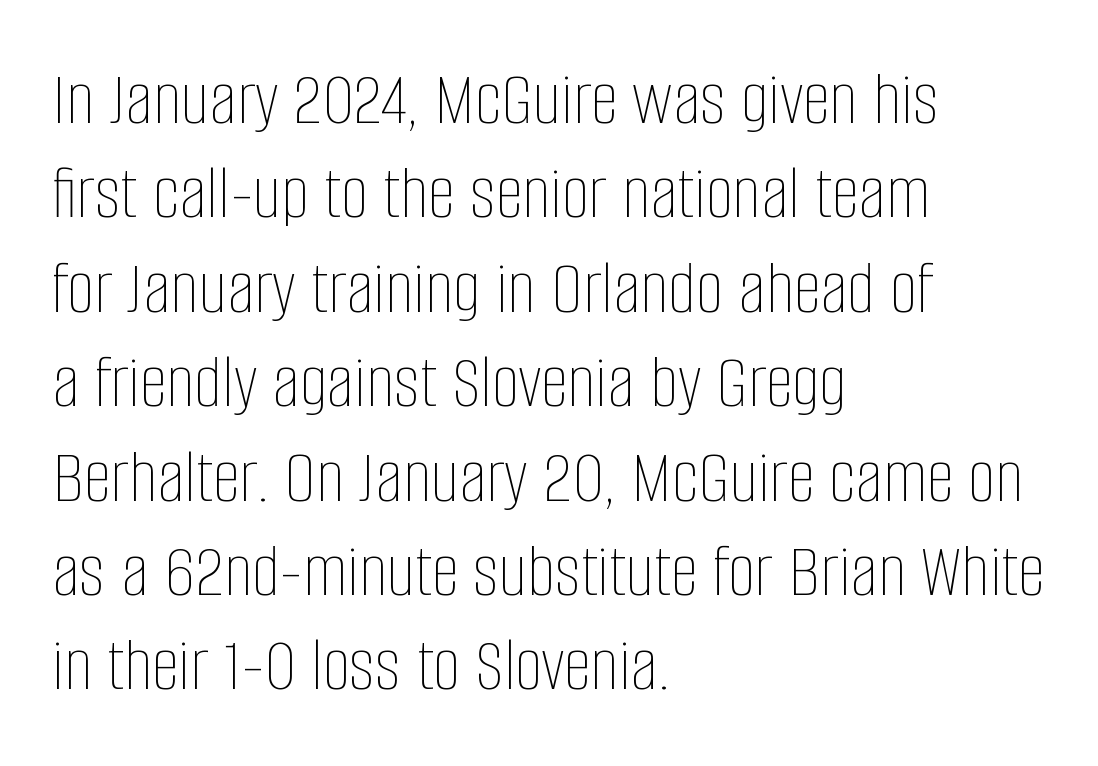
{"italic": "no", "bold": "no", "weight": "thin", "width": "condensed", "stroke_contrast": "low", "x_height": "large", "monospaced": "no", "underline": "no", "align": "left", "line_spacing_ratio": 1.21, "letter_spacing": "normal", "letter_spacing_em": 0.0, "glyph_px": 78}
